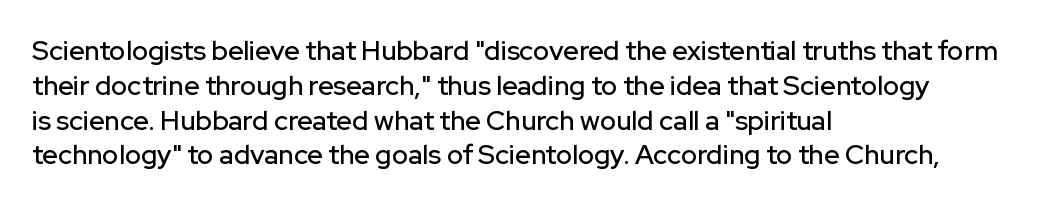
{"italic": "no", "underline": "no", "align": "left", "line_spacing": "normal", "line_spacing_ratio": 1.29, "letter_spacing": "normal", "letter_spacing_em": 0.0, "glyph_px": 27}
